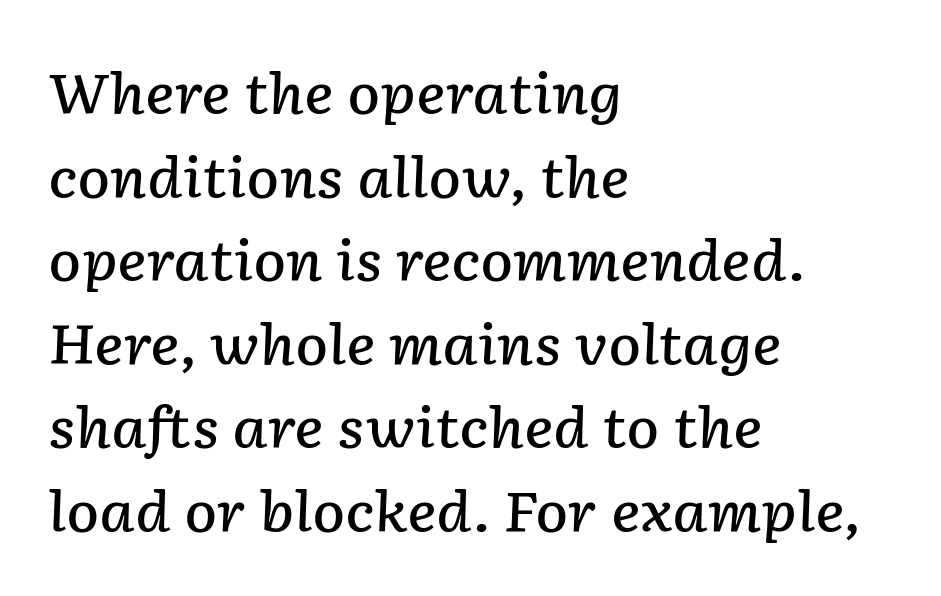
{"italic": "yes", "lean": "right", "slant_degrees": 2, "bold": "semi", "weight": "semibold", "width": "normal", "stroke_contrast": "low", "x_height": "medium", "monospaced": "no", "underline": "no", "align": "left", "line_spacing": "normal", "line_spacing_ratio": 1.52, "letter_spacing": "normal", "letter_spacing_em": 0.0, "glyph_px": 55}
